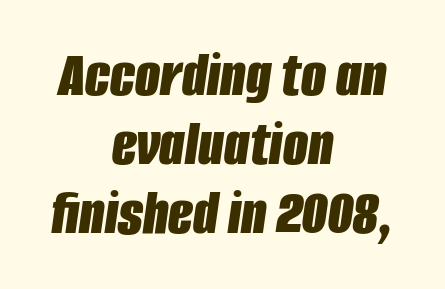
{"italic": "yes", "lean": "right", "slant_degrees": 8, "bold": "yes", "weight": "bold", "width": "condensed", "stroke_contrast": "low", "x_height": "large", "monospaced": "no", "underline": "no", "align": "center", "line_spacing": "tight", "line_spacing_ratio": 1.06, "letter_spacing": "normal", "letter_spacing_em": 0.0, "glyph_px": 65}
